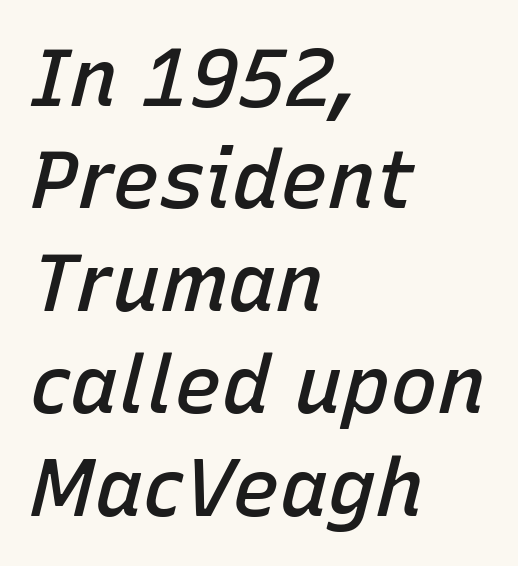
Q: Is the text bold? A: Semi-bold.
Q: Is the text italic (slanted)? A: Yes, it leans right by about 15 degrees.
Q: Is the text underlined? A: No.
Q: How is the paragraph aligned? A: Left-aligned.
Q: Is the spacing between letters normal or unusually wide? A: Normal.
Q: Is the spacing between lines tight, normal or loose? A: Normal.
Q: Width (condensed, normal, or wide)? A: Normal.
Q: Stroke contrast? A: Low.
Q: x-height? A: Medium.
Q: Monospaced? A: No.
